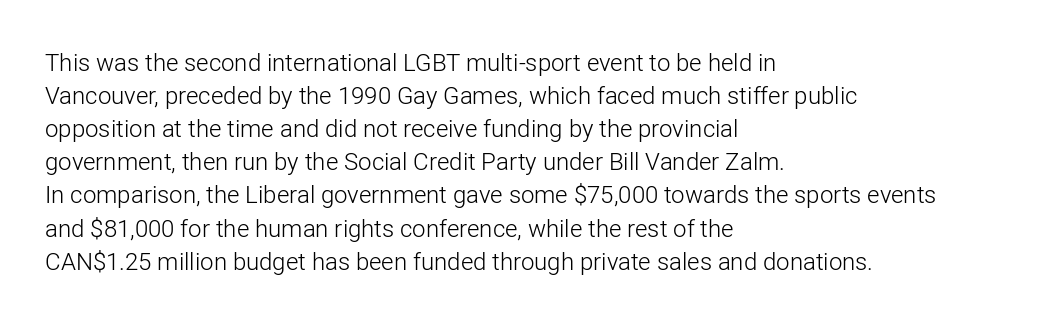
Horizontally, the lines are justified to the leading edge only. A roman cut, with each character standing at attention. The lines sit at an ordinary, default distance from one another. The font sits on the lighter half of the weight spectrum, regular included. Just letters on the line, the space beneath them empty. Standard letterfit; no display-style spreading of the glyphs.
